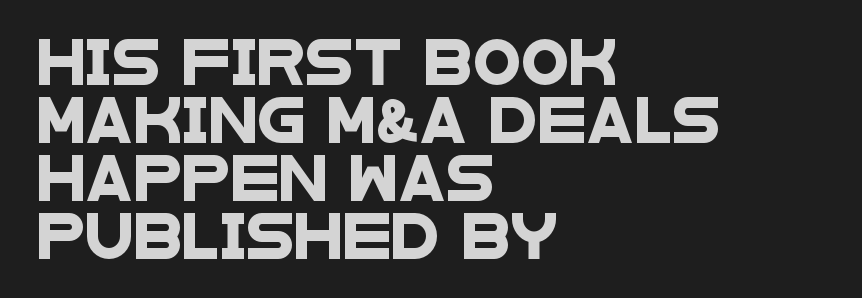
The rendering shows plain stroke endings on the letterforms — a sans-serif design. A typesetter would call this leading conventional body-copy spacing. Rule under the text: the space is simply empty. Every row of glyphs begins at an identical x-position on the left. Proportional: the letters do not fall into vertical columns.
